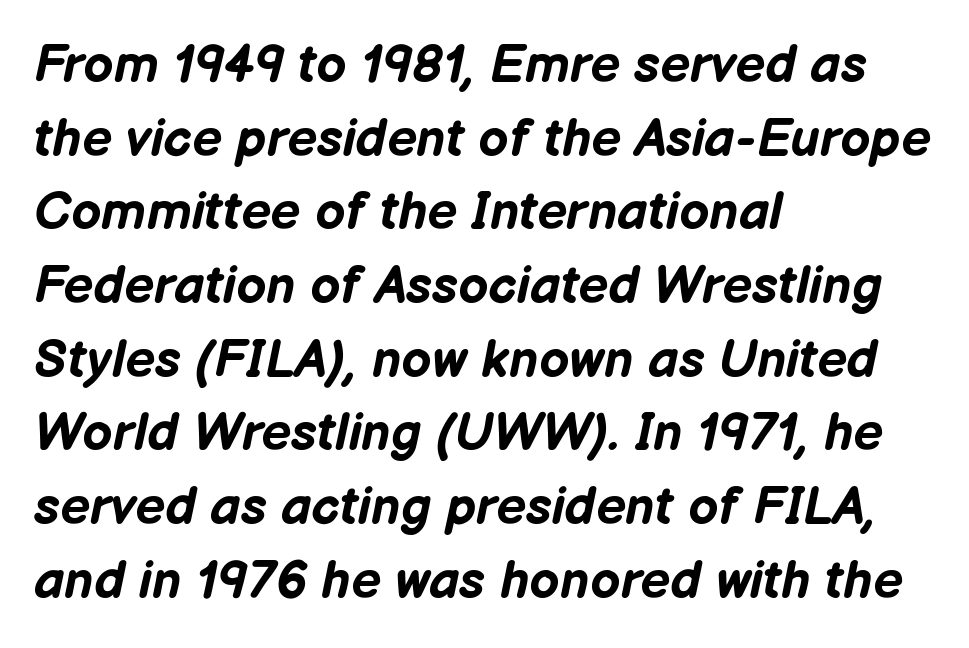
{"italic": "yes", "lean": "right", "slant_degrees": 12, "bold": "yes", "weight": "bold", "width": "normal", "stroke_contrast": "low", "x_height": "medium", "monospaced": "no", "underline": "no", "align": "left", "line_spacing": "normal", "line_spacing_ratio": 1.39, "letter_spacing": "normal", "letter_spacing_em": 0.0, "glyph_px": 53}
